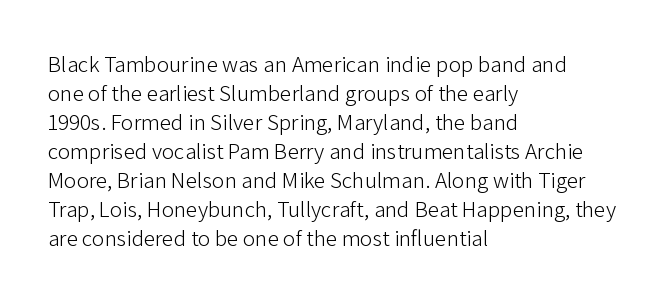
{"italic": "no", "bold": "no", "underline": "no", "align": "left", "line_spacing": "normal", "line_spacing_ratio": 1.26, "letter_spacing": "normal", "letter_spacing_em": 0.0, "glyph_px": 23}
